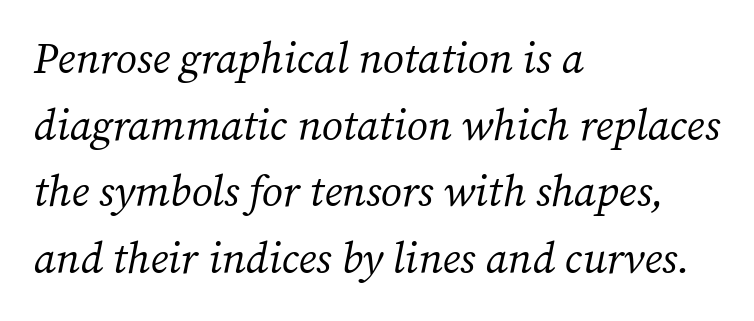
{"serif": "yes", "italic": "yes", "lean": "right", "slant_degrees": 12, "bold": "no", "weight": "regular", "width": "normal", "stroke_contrast": "medium", "x_height": "medium", "monospaced": "no", "underline": "no", "align": "left", "line_spacing": "normal", "line_spacing_ratio": 1.55, "letter_spacing": "normal", "letter_spacing_em": 0.0, "glyph_px": 43}
